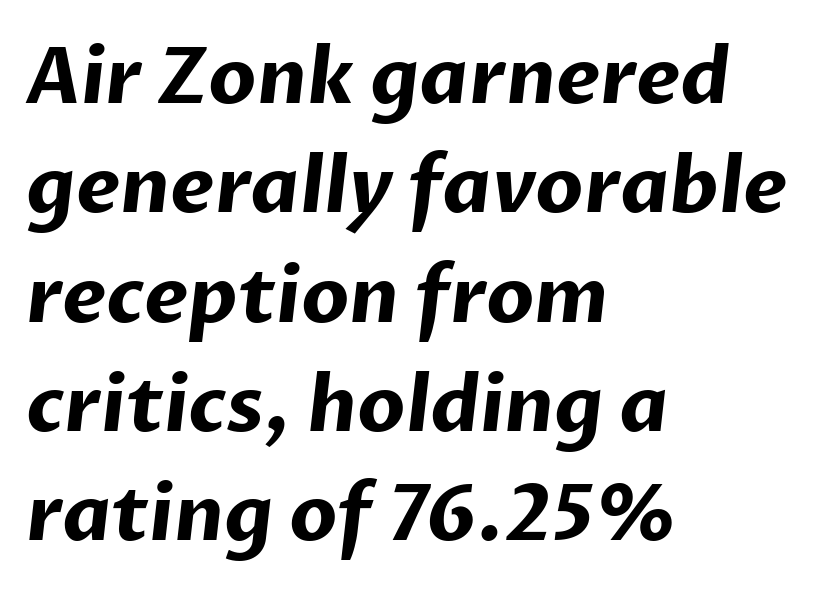
The image shows 77 px bold sans-serif type; set left-aligned, normal line spacing (1.42x), normal letter spacing, not underlined; low stroke contrast and a medium x-height.
